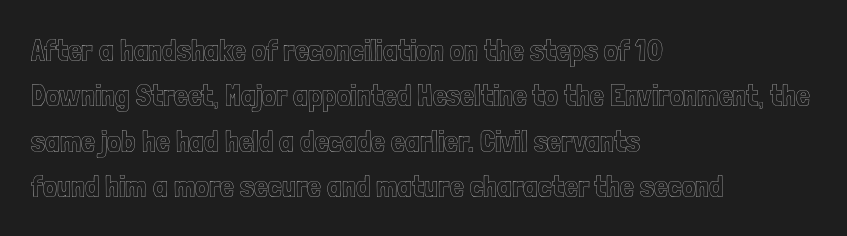
Q: Is the text italic (slanted)? A: No, it is upright.
Q: Is the text underlined? A: No.
Q: How is the paragraph aligned? A: Left-aligned.
Q: Is the spacing between letters normal or unusually wide? A: Normal.
Q: Is the spacing between lines tight, normal or loose? A: Normal.
Q: Width (condensed, normal, or wide)? A: Condensed.
Q: x-height? A: Medium.
Q: Monospaced? A: No.
